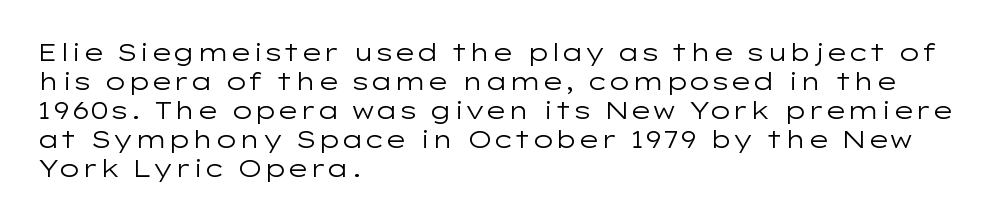
{"italic": "no", "bold": "no", "underline": "no", "align": "left", "line_spacing_ratio": 1.21, "letter_spacing": "normal", "letter_spacing_em": 0.0, "glyph_px": 24}
